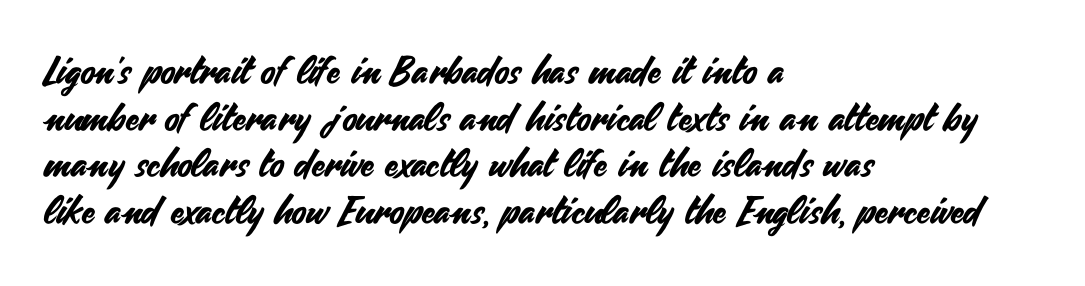
{"serif": "no", "width": "normal", "stroke_contrast": "medium", "x_height": "small", "monospaced": "no", "underline": "no", "align": "left", "line_spacing_ratio": 1.23, "letter_spacing": "normal", "letter_spacing_em": 0.0, "glyph_px": 38}
